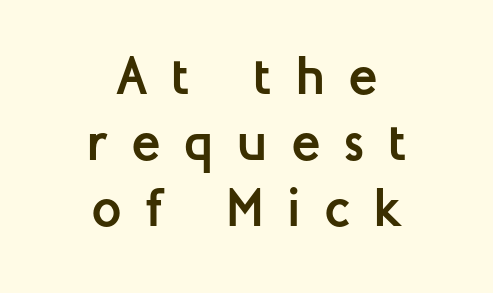
The image shows 54 px semibold sans-serif type, upright; set centered, line spacing 1.22x, unusually wide letter spacing (+0.43 em), not underlined; low stroke contrast and a medium x-height.
